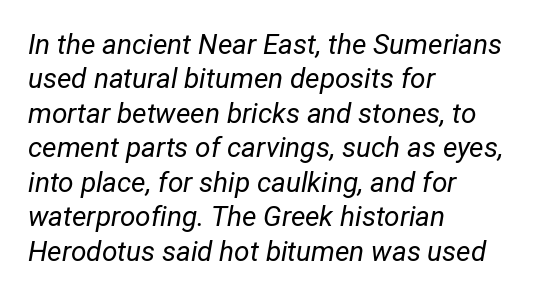
{"italic": "yes", "lean": "right", "slant_degrees": 12, "bold": "no", "weight": "regular", "width": "condensed", "stroke_contrast": "low", "x_height": "medium", "monospaced": "no", "underline": "no", "align": "left", "line_spacing_ratio": 1.23, "letter_spacing": "normal", "letter_spacing_em": 0.0, "glyph_px": 28}
